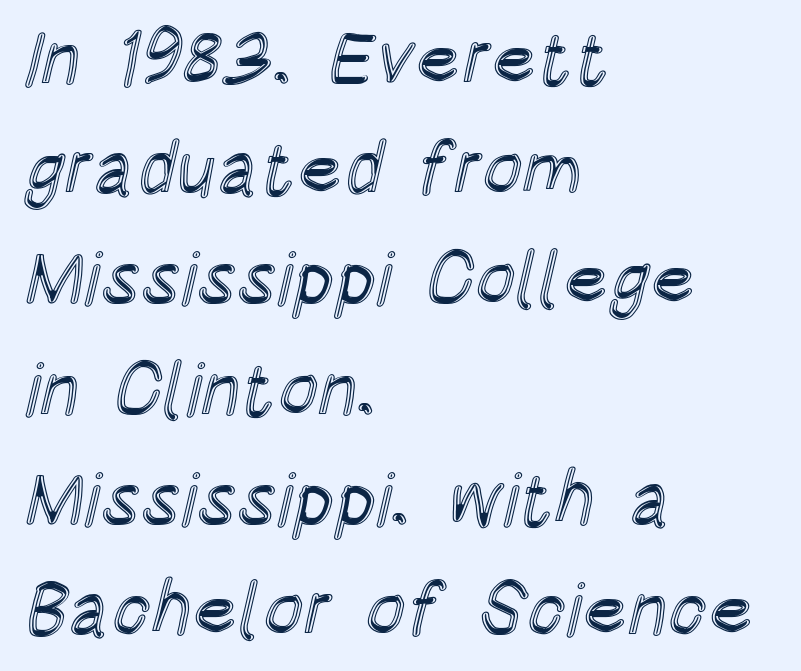
The rendering uses natural spacing where letterforms have individual widths. Honestly, the row spacing looks completely unremarkable. The lines in this sample share a left origin and differ only in where they stop.
